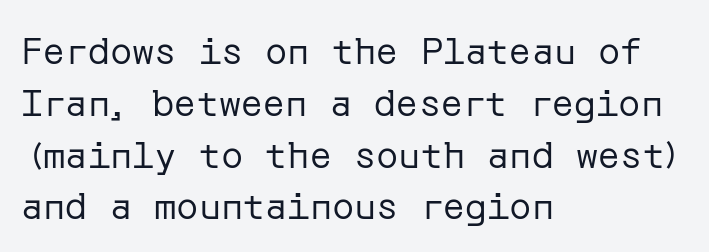
{"serif": "no", "italic": "no", "bold": "no", "weight": "regular", "width": "normal", "stroke_contrast": "low", "x_height": "medium", "underline": "no", "align": "left", "line_spacing": "normal", "line_spacing_ratio": 1.4, "letter_spacing": "normal", "letter_spacing_em": 0.0, "glyph_px": 37}
